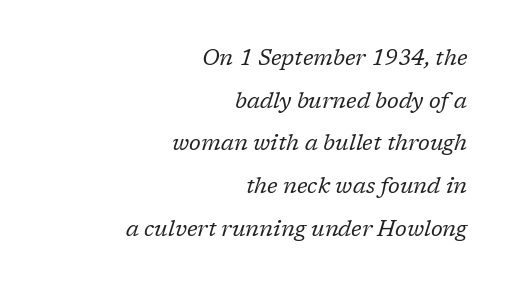
The image shows 22 px text type, italic (leaning right); set right-aligned, loose line spacing (1.94x), normal letter spacing, not underlined.
